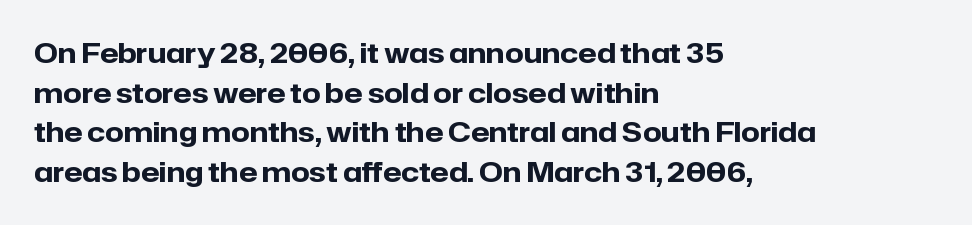
{"italic": "no", "bold": "yes", "underline": "no", "align": "left", "line_spacing": "normal", "line_spacing_ratio": 1.47, "letter_spacing": "normal", "letter_spacing_em": 0.0, "glyph_px": 27}
